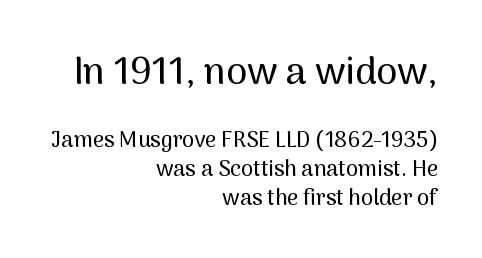
Varying glyph widths throughout — classic text-font behaviour. Every character sits straight up, as roman type does. The lines sit at an ordinary, default distance from one another. Leftover space on each line is placed entirely before the opening word. Is the letter spacing exaggerated? No — it looks like the ordinary default.
